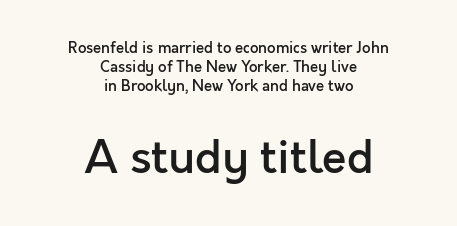
The image shows 45 px semibold sans-serif type, upright; set centered, normal line spacing (1.28x), normal letter spacing, not underlined; the second (bottom) block is 3.0x larger; a medium x-height.
